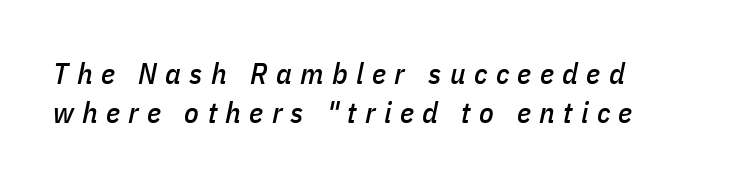
The image shows 30 px condensed type, italic (leaning right); set left-aligned, normal line spacing (1.31x), unusually wide letter spacing (+0.28 em), not underlined; low stroke contrast and a medium x-height.
